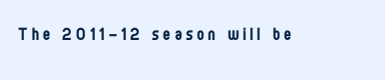
The image shows 21 px text type, upright; set unusually wide letter spacing (+0.2 em), not underlined.
